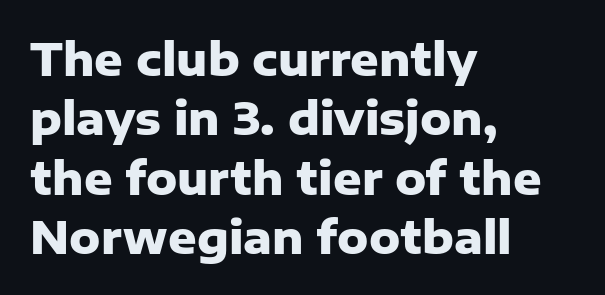
The image shows 44 px heavy sans-serif type, upright; set left-aligned, normal line spacing (1.35x), normal letter spacing, not underlined; low stroke contrast and a medium x-height.
